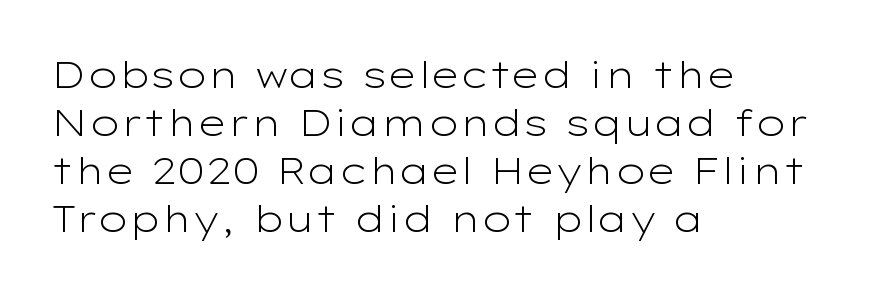
Varying glyph widths throughout — classic text-font behaviour. Tracking here is standard; glyphs follow each other at the usual distance. The face looks like a standard text weight, possibly lighter. Unmarked baselines from the first word to the last. Posture: vertical. Unlike a traditional serif, this face leaves its strokes unadorned.
